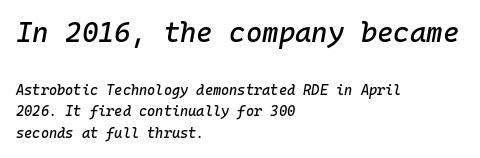
Typeset ragged right — the left edge is the straight one. The upper block of text is set noticeably larger than the block beneath it. Line spacing here is normal. Decoration check: the copy has no underline. The type is set solid horizontally, with unmodified tracking.
